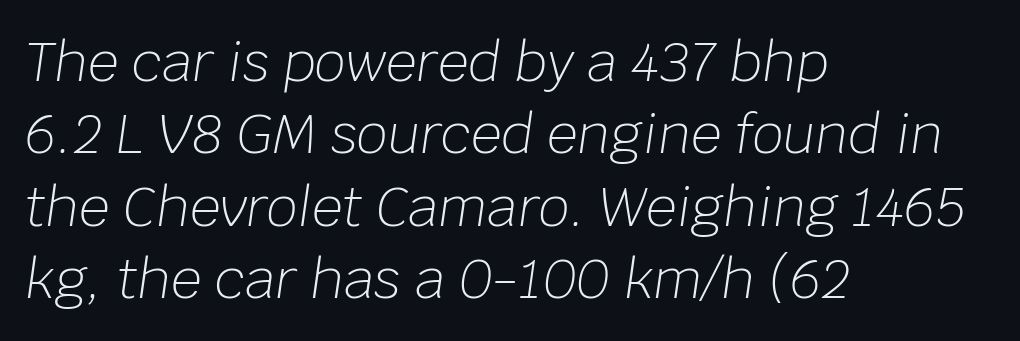
{"italic": "yes", "lean": "right", "slant_degrees": 8, "bold": "no", "weight": "light", "width": "normal", "stroke_contrast": "low", "x_height": "large", "monospaced": "no", "underline": "no", "align": "left", "line_spacing": "normal", "line_spacing_ratio": 1.34, "letter_spacing": "normal", "letter_spacing_em": 0.0, "glyph_px": 54}
